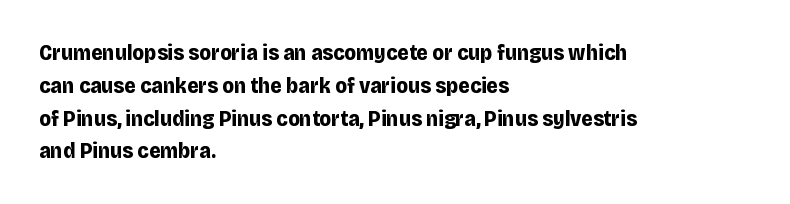
Q: Is the text bold? A: Yes.
Q: Is the text italic (slanted)? A: No, it is upright.
Q: Is the text underlined? A: No.
Q: How is the paragraph aligned? A: Left-aligned.
Q: Is the spacing between letters normal or unusually wide? A: Normal.
Q: Is the spacing between lines tight, normal or loose? A: Normal.
